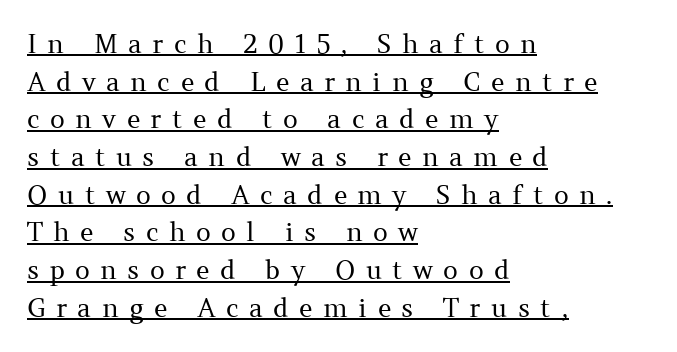
{"italic": "no", "bold": "no", "underline": "yes", "align": "left", "line_spacing": "normal", "line_spacing_ratio": 1.45, "letter_spacing": "wide", "letter_spacing_em": 0.4, "glyph_px": 26}
